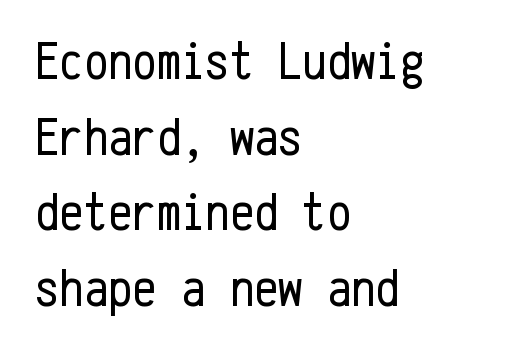
The image shows 54 px regular-weight, condensed sans-serif type, upright, monospaced; set left-aligned, normal line spacing (1.4x), normal letter spacing, not underlined; low stroke contrast and a medium x-height.
